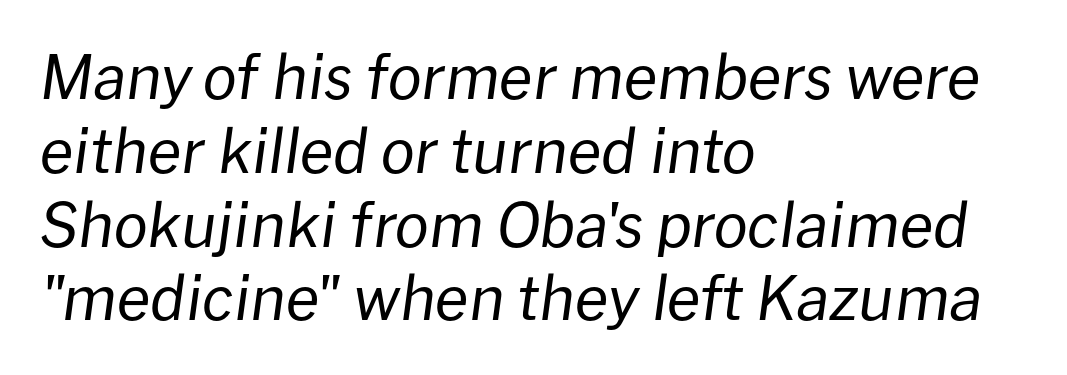
The image shows 61 px regular-weight type, italic (leaning right); set left-aligned, line spacing 1.21x, normal letter spacing, not underlined; low stroke contrast and a medium x-height.
